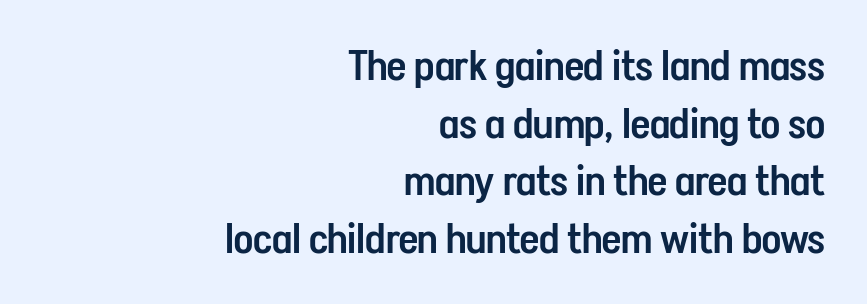
Q: Is the text bold? A: Semi-bold.
Q: Is the text italic (slanted)? A: No, it is upright.
Q: Is the typeface a serif or a sans-serif typeface? A: Sans-serif.
Q: Is the text underlined? A: No.
Q: How is the paragraph aligned? A: Right-aligned.
Q: Is the spacing between letters normal or unusually wide? A: Normal.
Q: Is the spacing between lines tight, normal or loose? A: Normal.
Q: Width (condensed, normal, or wide)? A: Condensed.
Q: Stroke contrast? A: Low.
Q: x-height? A: Medium.
Q: Monospaced? A: No.
